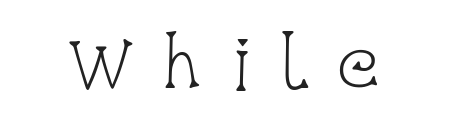
{"serif": "yes", "italic": "no", "bold": "no", "weight": "light", "width": "condensed", "stroke_contrast": "low", "x_height": "large", "monospaced": "no", "underline": "no", "letter_spacing": "wide", "letter_spacing_em": 0.43, "glyph_px": 65}
